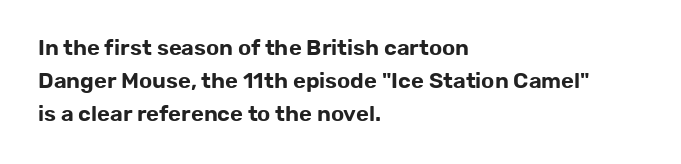
The image shows 22 px text type, upright; set left-aligned, normal line spacing (1.5x), normal letter spacing, not underlined.
